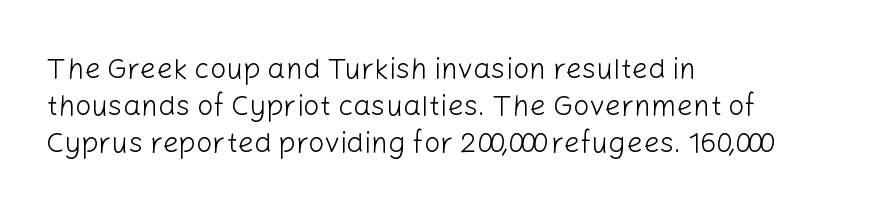
Q: Is the text bold? A: No.
Q: Is the text italic (slanted)? A: No, it is upright.
Q: Is the typeface a serif or a sans-serif typeface? A: Sans-serif.
Q: Is the text underlined? A: No.
Q: How is the paragraph aligned? A: Left-aligned.
Q: Is the spacing between letters normal or unusually wide? A: Normal.
Q: Is the spacing between lines tight, normal or loose? A: Normal.
Q: Width (condensed, normal, or wide)? A: Normal.
Q: Stroke contrast? A: Low.
Q: x-height? A: Medium.
Q: Monospaced? A: No.
